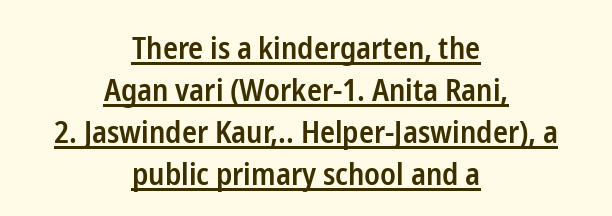
The image shows 31 px semibold, condensed sans-serif type, upright; set centered, normal line spacing (1.35x), normal letter spacing, underlined; low stroke contrast and a medium x-height.
